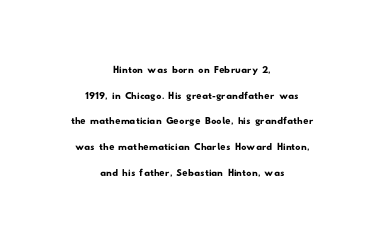
The image shows 26 px text type; set centered, tight line spacing (0.99x), normal letter spacing, not underlined.
